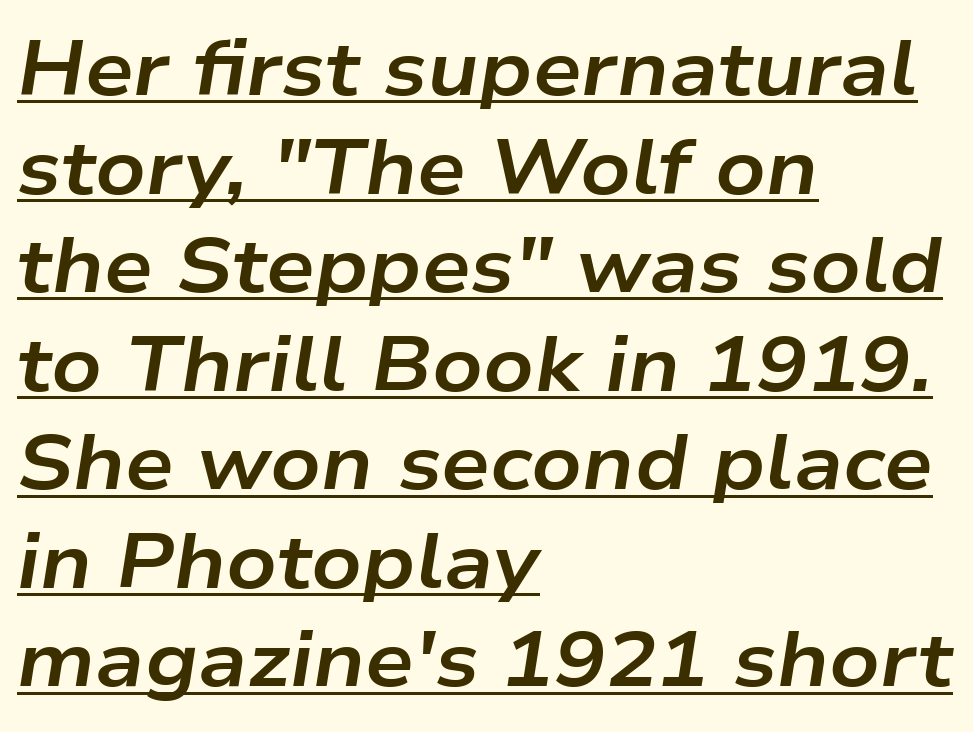
{"italic": "yes", "lean": "right", "slant_degrees": 9, "bold": "yes", "weight": "bold", "width": "wide", "stroke_contrast": "low", "x_height": "medium", "monospaced": "no", "underline": "yes", "align": "left", "line_spacing": "normal", "line_spacing_ratio": 1.28, "letter_spacing": "normal", "letter_spacing_em": 0.0, "glyph_px": 77}
